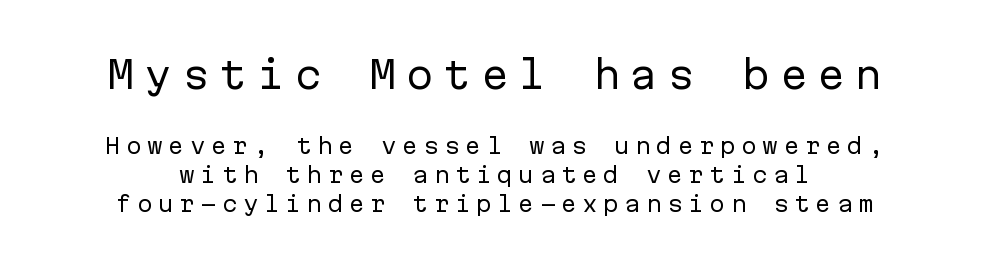
Type without underlining. No extra ink here — the face is not bold. Typesetter's note — upper block bumped up in size, lower block left smaller. You can tell from the bare stems that sans-serif type was used. The vertical gap from one line to the next is medium.
